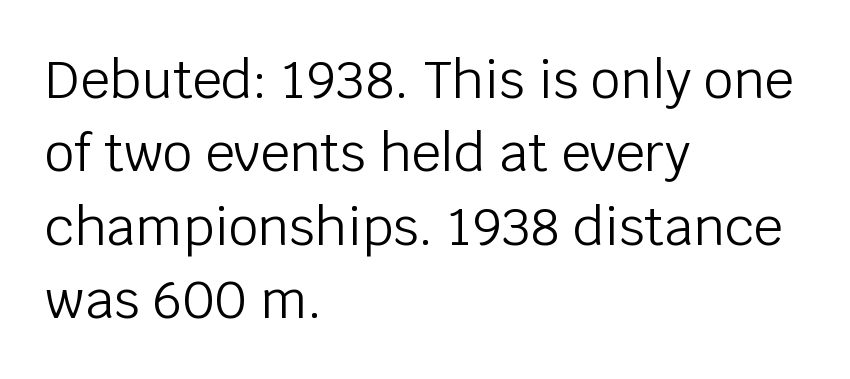
The image shows 52 px light sans-serif type, upright; set left-aligned, normal line spacing (1.41x), normal letter spacing, not underlined; low stroke contrast and a large x-height.
